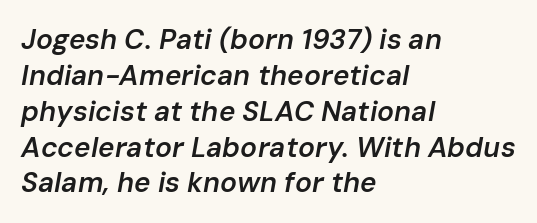
In terms of leading, this rendering sits right in the middle. The letters sit at their default tracking, neither squeezed nor spread. Unmarked baselines from the first word to the last. Reading down the block, your eye returns to a fixed left position each line. You could not count columns in this text — the font is proportionally spaced. Does the lettering tilt? It does — this is italic.
